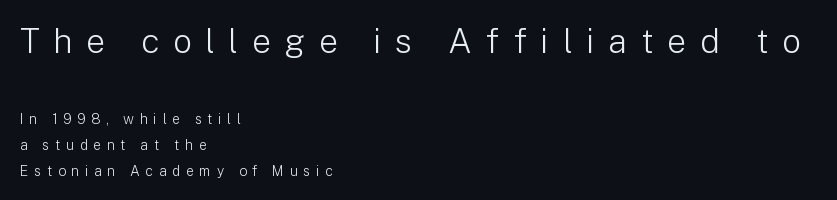
Q: Is the text bold? A: No.
Q: Is the text italic (slanted)? A: No, it is upright.
Q: Is the typeface a serif or a sans-serif typeface? A: Sans-serif.
Q: Is the text underlined? A: No.
Q: How is the paragraph aligned? A: Left-aligned.
Q: Is the spacing between letters normal or unusually wide? A: Unusually wide.
Q: Which block of text is set in a larger size, the first (top) or the second (bottom)? A: The first (top) one.
Q: Width (condensed, normal, or wide)? A: Normal.
Q: Stroke contrast? A: Low.
Q: x-height? A: Medium.
Q: Monospaced? A: No.
